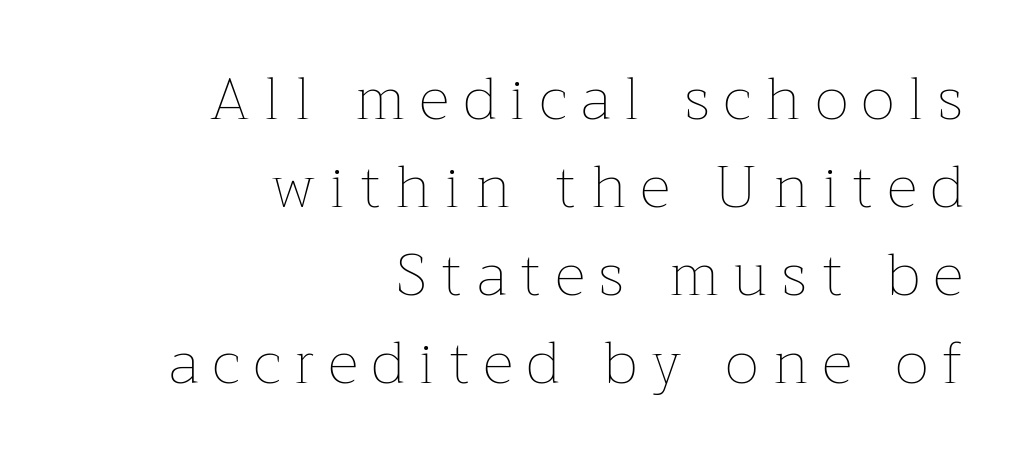
This rendering widens character spacing well past its baseline value. In terms of posture, this sample is upright. Each line ends at the same right margin while the left side varies. Think of a printed novel: that variable character pitch is what you see here. One glance says typical: line gaps are just what's usual.
